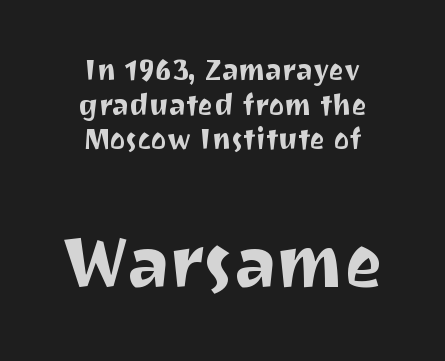
{"serif": "no", "italic": "no", "width": "normal", "stroke_contrast": "medium", "x_height": "medium", "monospaced": "no", "underline": "no", "align": "center", "line_spacing_ratio": 1.19, "letter_spacing": "normal", "letter_spacing_em": 0.0, "larger_block": "second", "size_ratio": 2.52, "glyph_px": 73}
